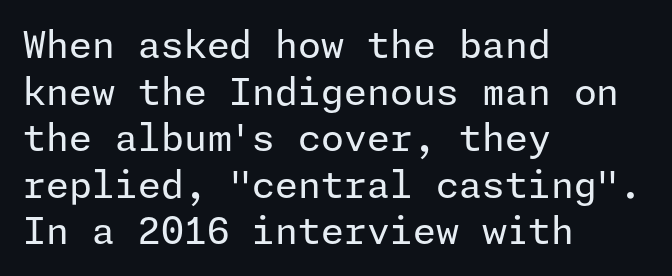
Q: Is the text bold? A: No.
Q: Is the text italic (slanted)? A: No, it is upright.
Q: Is the typeface a serif or a sans-serif typeface? A: Sans-serif.
Q: Is the text underlined? A: No.
Q: How is the paragraph aligned? A: Left-aligned.
Q: Is the spacing between letters normal or unusually wide? A: Normal.
Q: Is the spacing between lines tight, normal or loose? A: Normal.
Q: Width (condensed, normal, or wide)? A: Normal.
Q: Stroke contrast? A: Low.
Q: x-height? A: Medium.
